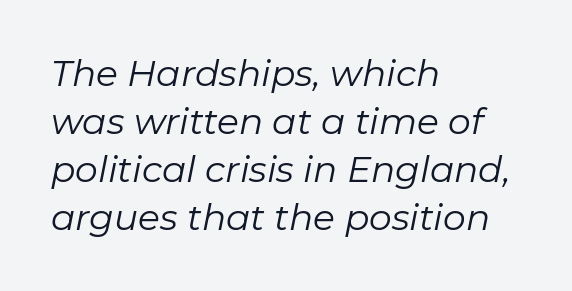
{"italic": "yes", "lean": "right", "slant_degrees": 11, "bold": "no", "weight": "regular", "width": "normal", "stroke_contrast": "low", "x_height": "medium", "monospaced": "no", "underline": "no", "align": "left", "line_spacing": "normal", "line_spacing_ratio": 1.33, "letter_spacing": "normal", "letter_spacing_em": 0.0, "glyph_px": 36}
